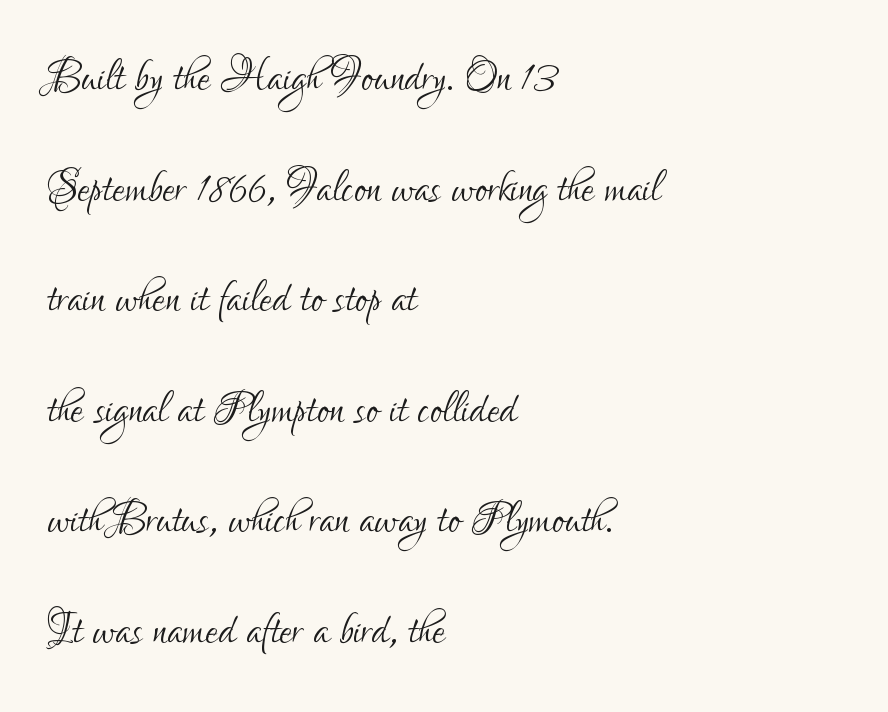
{"serif": "no", "bold": "no", "weight": "light", "width": "condensed", "stroke_contrast": "low", "x_height": "small", "monospaced": "no", "underline": "no", "align": "left", "line_spacing": "loose", "line_spacing_ratio": 1.94, "letter_spacing": "normal", "letter_spacing_em": 0.0, "glyph_px": 57}
